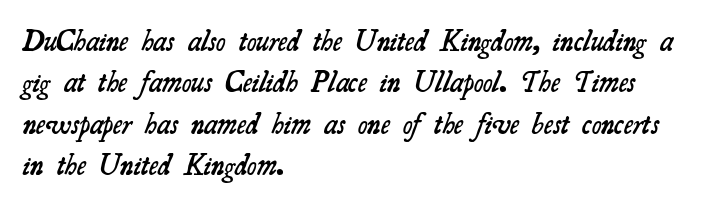
Q: Is the text bold? A: Semi-bold.
Q: Is the typeface a serif or a sans-serif typeface? A: Serif.
Q: Is the text underlined? A: No.
Q: How is the paragraph aligned? A: Left-aligned.
Q: Is the spacing between letters normal or unusually wide? A: Normal.
Q: Is the spacing between lines tight, normal or loose? A: Normal.
Q: Width (condensed, normal, or wide)? A: Normal.
Q: Stroke contrast? A: Medium.
Q: x-height? A: Small.
Q: Monospaced? A: No.
